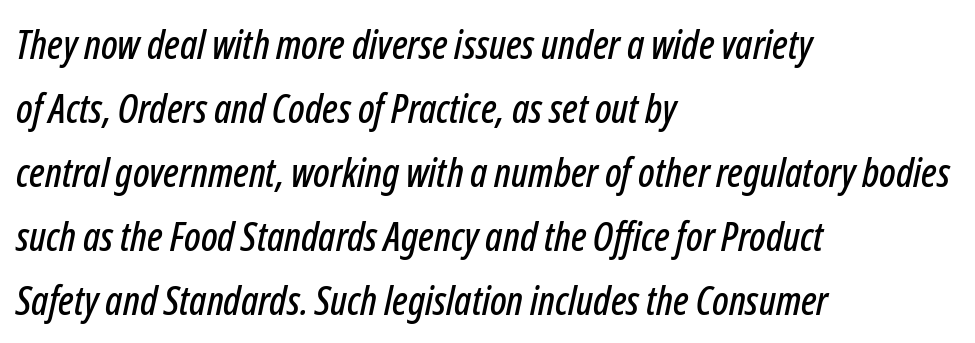
Q: Is the text italic (slanted)? A: Yes, it leans right by about 12 degrees.
Q: Is the text underlined? A: No.
Q: How is the paragraph aligned? A: Left-aligned.
Q: Is the spacing between letters normal or unusually wide? A: Normal.
Q: Is the spacing between lines tight, normal or loose? A: Normal.
Q: Width (condensed, normal, or wide)? A: Condensed.
Q: Stroke contrast? A: Low.
Q: x-height? A: Medium.
Q: Monospaced? A: No.
